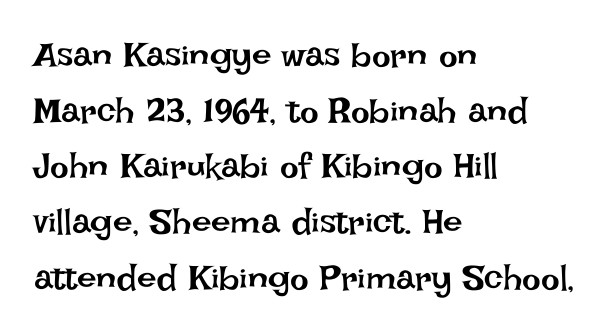
Q: Is the text bold? A: No.
Q: Is the text italic (slanted)? A: No, it is upright.
Q: Is the text underlined? A: No.
Q: How is the paragraph aligned? A: Left-aligned.
Q: Is the spacing between letters normal or unusually wide? A: Normal.
Q: Is the spacing between lines tight, normal or loose? A: Normal.
Q: Width (condensed, normal, or wide)? A: Normal.
Q: Stroke contrast? A: Low.
Q: x-height? A: Large.
Q: Monospaced? A: No.
